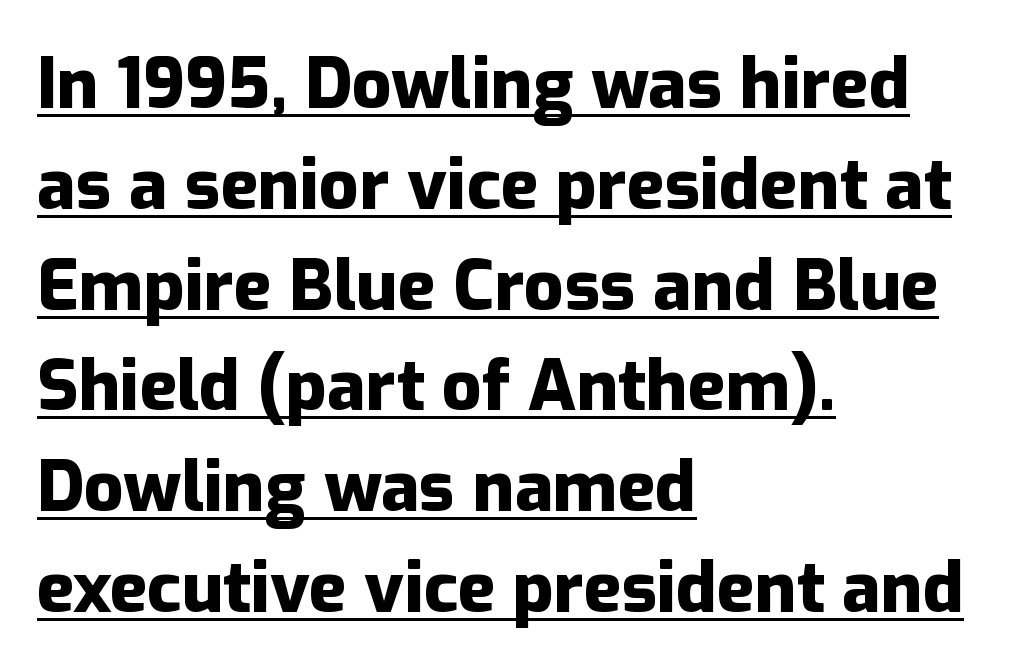
Q: Is the text bold? A: Yes.
Q: Is the text italic (slanted)? A: No, it is upright.
Q: Is the typeface a serif or a sans-serif typeface? A: Sans-serif.
Q: Is the text underlined? A: Yes.
Q: How is the paragraph aligned? A: Left-aligned.
Q: Is the spacing between letters normal or unusually wide? A: Normal.
Q: Is the spacing between lines tight, normal or loose? A: Normal.
Q: Width (condensed, normal, or wide)? A: Normal.
Q: Stroke contrast? A: Low.
Q: x-height? A: Medium.
Q: Monospaced? A: No.
